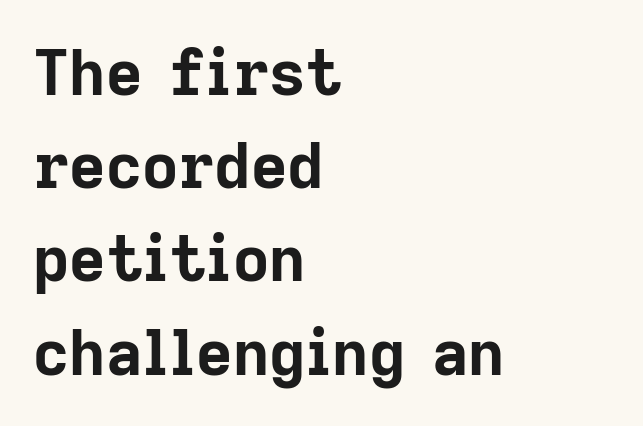
The image shows 63 px bold sans-serif type, upright; set left-aligned, normal line spacing (1.48x), normal letter spacing, not underlined; low stroke contrast and a medium x-height.
